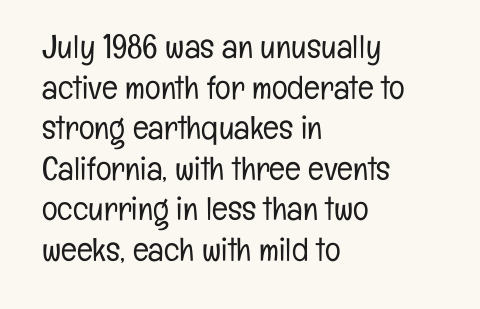
Q: Is the text bold? A: No.
Q: Is the text italic (slanted)? A: No, it is upright.
Q: Is the typeface a serif or a sans-serif typeface? A: Sans-serif.
Q: Is the text underlined? A: No.
Q: How is the paragraph aligned? A: Left-aligned.
Q: Is the spacing between letters normal or unusually wide? A: Normal.
Q: Width (condensed, normal, or wide)? A: Condensed.
Q: Stroke contrast? A: Low.
Q: x-height? A: Medium.
Q: Monospaced? A: No.
